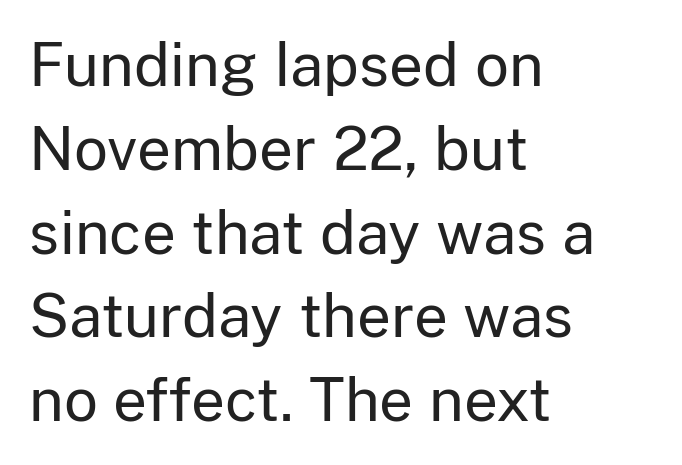
The image shows 59 px regular-weight sans-serif type, upright; set left-aligned, normal line spacing (1.42x), normal letter spacing, not underlined; low stroke contrast and a medium x-height.
